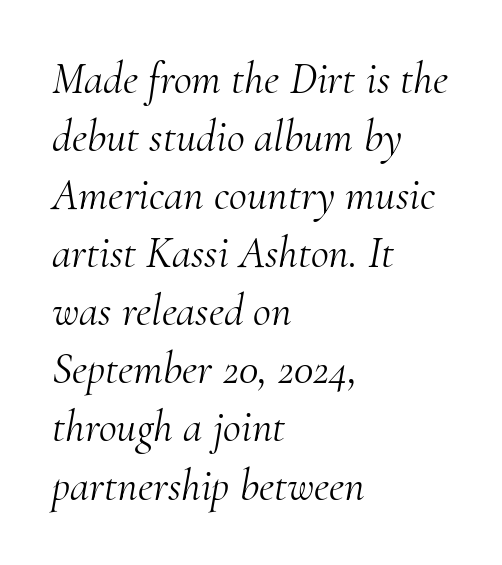
No extra tracking has been applied to these lines. An italicized treatment has been applied to the whole sample. One glance says typical: line gaps are just what's usual. You can tell from the footed stems that serif type was used. Left-aligned paragraph, ragged on the right.
